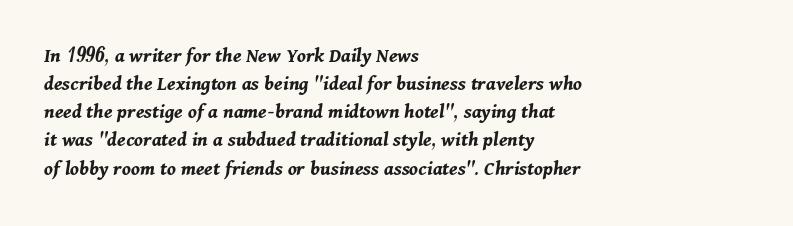
Q: Is the text bold? A: Yes.
Q: Is the text italic (slanted)? A: Yes, it leans right by about 11 degrees.
Q: Is the text underlined? A: No.
Q: How is the paragraph aligned? A: Left-aligned.
Q: Is the spacing between letters normal or unusually wide? A: Normal.
Q: Is the spacing between lines tight, normal or loose? A: Normal.
